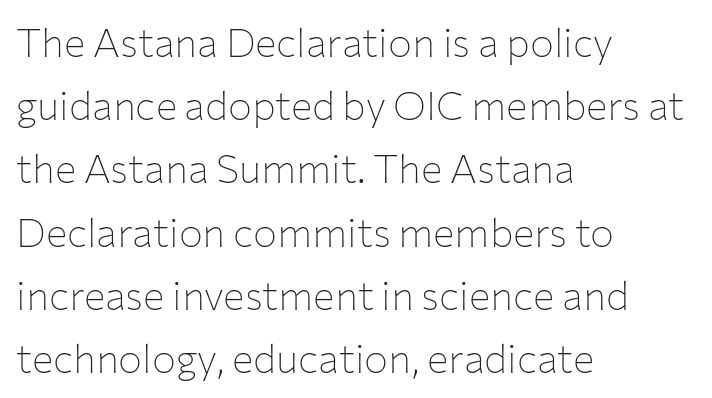
{"serif": "no", "italic": "no", "bold": "no", "weight": "thin", "width": "normal", "stroke_contrast": "low", "x_height": "medium", "monospaced": "no", "underline": "no", "align": "left", "line_spacing": "normal", "line_spacing_ratio": 1.58, "letter_spacing": "normal", "letter_spacing_em": 0.0, "glyph_px": 40}
